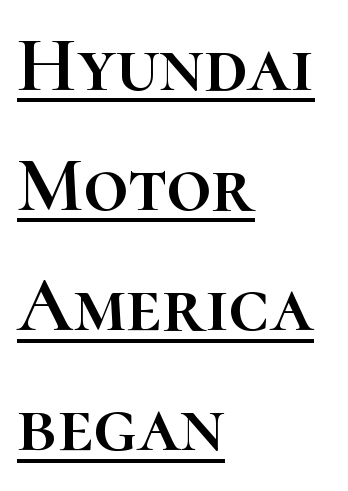
{"italic": "no", "width": "normal", "stroke_contrast": "high", "x_height": "medium", "monospaced": "no", "underline": "yes", "align": "left", "line_spacing": "normal", "line_spacing_ratio": 1.54, "letter_spacing": "normal", "letter_spacing_em": 0.0, "glyph_px": 78}
